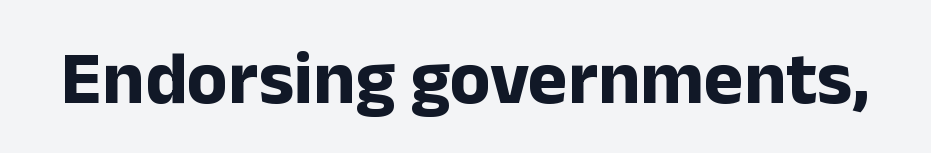
The image shows 75 px bold sans-serif type, upright; set normal letter spacing, not underlined; low stroke contrast and a medium x-height.
